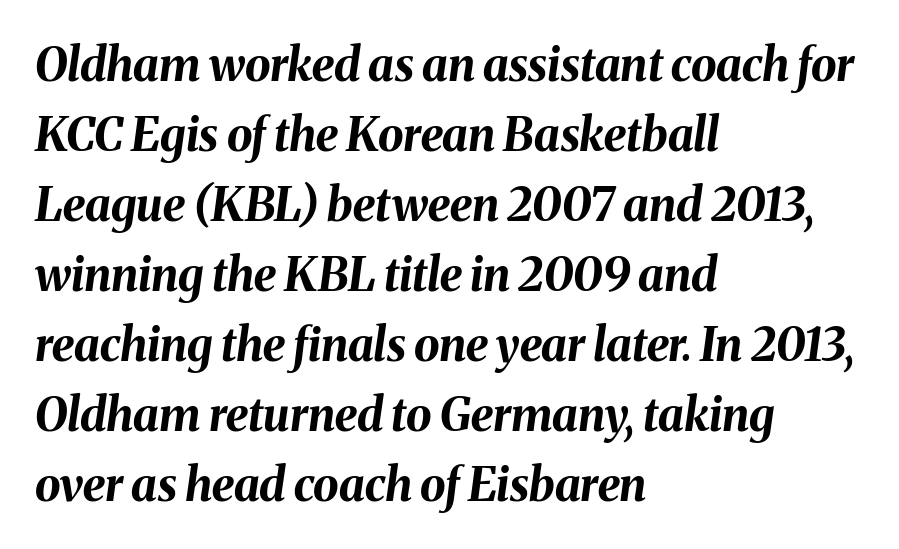
Q: Is the text bold? A: Yes.
Q: Is the text italic (slanted)? A: Yes, it leans right by about 8 degrees.
Q: Is the text underlined? A: No.
Q: How is the paragraph aligned? A: Left-aligned.
Q: Is the spacing between letters normal or unusually wide? A: Normal.
Q: Is the spacing between lines tight, normal or loose? A: Normal.
Q: Width (condensed, normal, or wide)? A: Normal.
Q: Stroke contrast? A: Medium.
Q: x-height? A: Medium.
Q: Monospaced? A: No.
